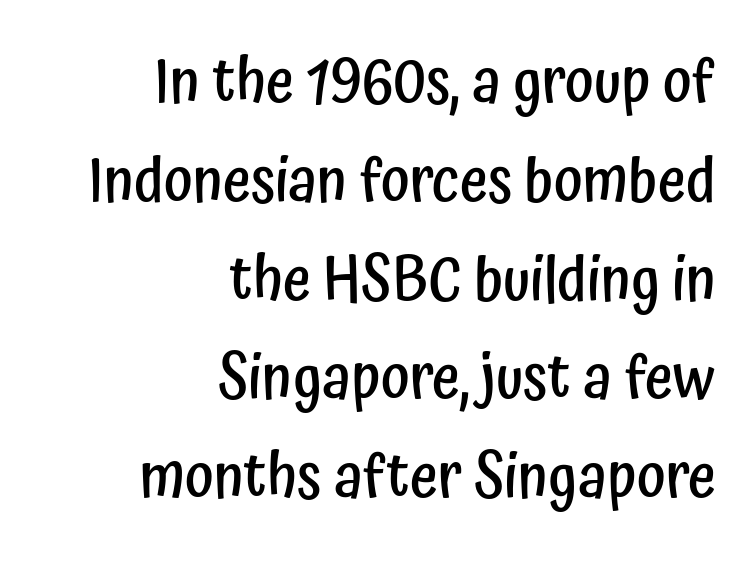
Q: Is the text bold? A: Semi-bold.
Q: Is the text italic (slanted)? A: No, it is upright.
Q: Is the typeface a serif or a sans-serif typeface? A: Sans-serif.
Q: Is the text underlined? A: No.
Q: How is the paragraph aligned? A: Right-aligned.
Q: Is the spacing between letters normal or unusually wide? A: Normal.
Q: Is the spacing between lines tight, normal or loose? A: Normal.
Q: Width (condensed, normal, or wide)? A: Condensed.
Q: Stroke contrast? A: Low.
Q: x-height? A: Medium.
Q: Monospaced? A: No.
